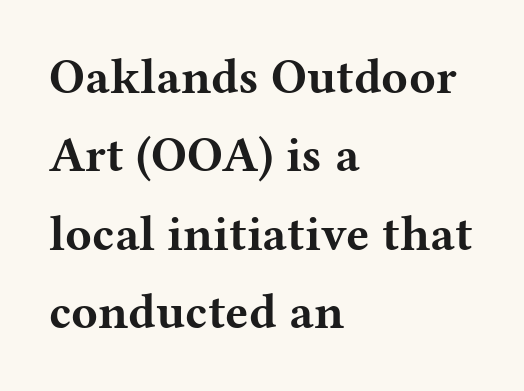
No italicization has been applied; the sample stays upright. Leading: standard. Varying glyph widths throughout — classic text-font behaviour. The text block is weighted toward the left margin, trailing off unevenly rightward. Underlining? Definitely not there.
